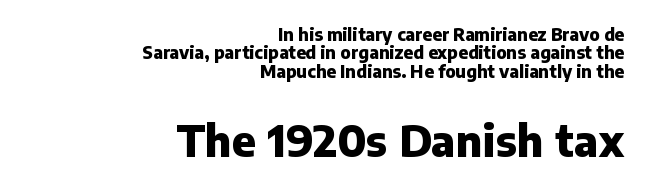
The image shows 43 px heavy sans-serif type, upright; set right-aligned, tight line spacing (1.08x), normal letter spacing, not underlined; the second (bottom) block is 2.53x larger; low stroke contrast and a medium x-height.
